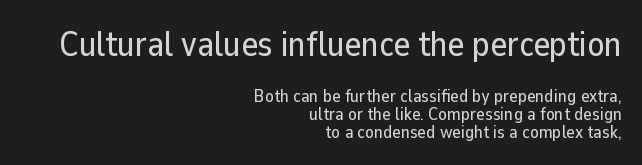
Q: Is the text italic (slanted)? A: No, it is upright.
Q: Is the typeface a serif or a sans-serif typeface? A: Sans-serif.
Q: Is the text underlined? A: No.
Q: How is the paragraph aligned? A: Right-aligned.
Q: Is the spacing between letters normal or unusually wide? A: Normal.
Q: Is the spacing between lines tight, normal or loose? A: Tight.
Q: Which block of text is set in a larger size, the first (top) or the second (bottom)? A: The first (top) one.
Q: Width (condensed, normal, or wide)? A: Normal.
Q: Stroke contrast? A: Low.
Q: x-height? A: Medium.
Q: Monospaced? A: No.
